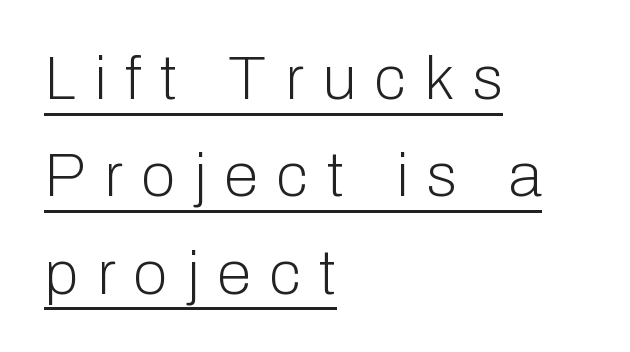
Q: Is the text bold? A: No.
Q: Is the text italic (slanted)? A: No, it is upright.
Q: Is the typeface a serif or a sans-serif typeface? A: Sans-serif.
Q: Is the text underlined? A: Yes.
Q: How is the paragraph aligned? A: Left-aligned.
Q: Is the spacing between letters normal or unusually wide? A: Unusually wide.
Q: Is the spacing between lines tight, normal or loose? A: Normal.
Q: Width (condensed, normal, or wide)? A: Normal.
Q: Stroke contrast? A: Low.
Q: x-height? A: Medium.
Q: Monospaced? A: No.
